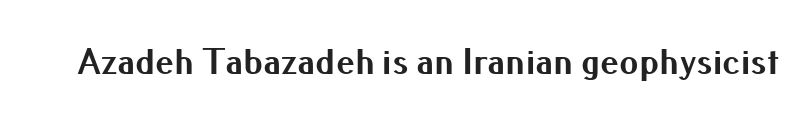
The typesetting leans heavy: a genuine bold. The axis of the letterforms is exactly vertical. How are the letters spaced? Ordinarily, with no added tracking. Letters rest on an invisible, unmarked baseline. To sum up the face: it is a sans, with no serifs. The letters advance in unequal steps, a hallmark of proportional type.
